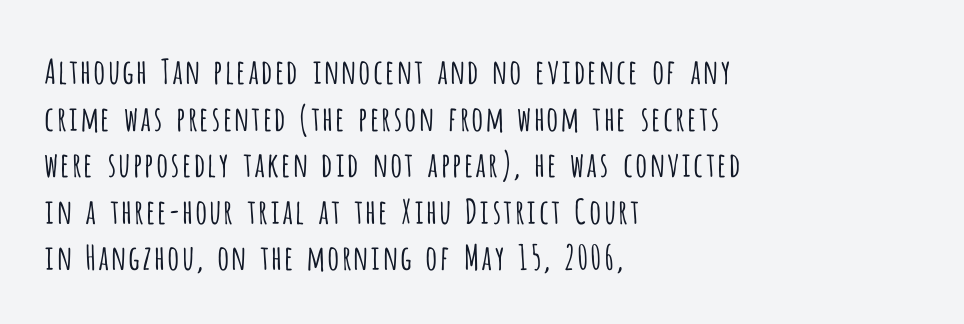
Q: Is the text bold? A: No.
Q: Is the text italic (slanted)? A: No, it is upright.
Q: Is the typeface a serif or a sans-serif typeface? A: Sans-serif.
Q: Is the text underlined? A: No.
Q: How is the paragraph aligned? A: Left-aligned.
Q: Is the spacing between letters normal or unusually wide? A: Normal.
Q: Is the spacing between lines tight, normal or loose? A: Normal.
Q: Width (condensed, normal, or wide)? A: Condensed.
Q: Stroke contrast? A: Low.
Q: x-height? A: Large.
Q: Monospaced? A: No.
